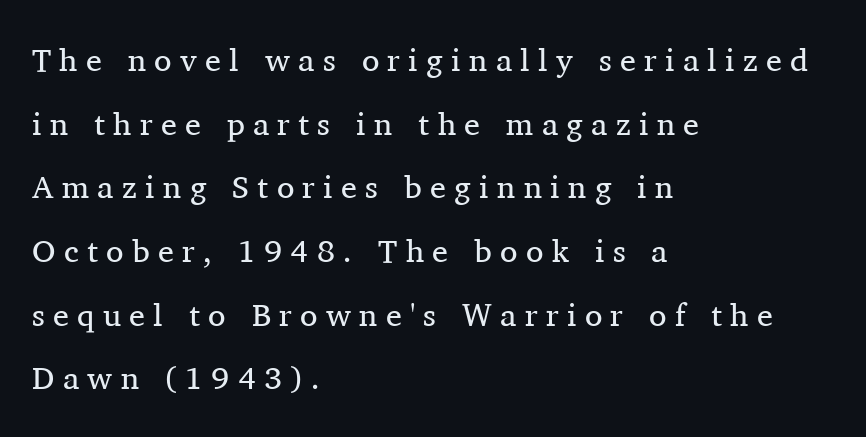
The lines are spread far apart with generous leading. This sample uses an upright cut, with every glyph sitting square on the baseline. On a weight scale, this lands at 450 or below. Quick note: underline off.
